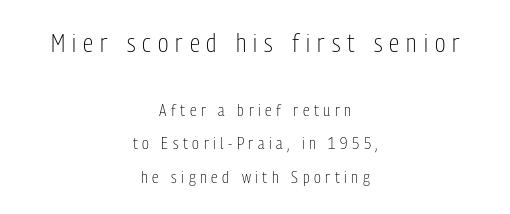
Letters rest on an invisible, unmarked baseline. Words appear elongated and porous because spacing is wide. Successive baselines arrive slowly, with a big drop between each. Italic? Not at all — the glyphs are vertical. No letter is thick-stroked: the sample isn't bold.
